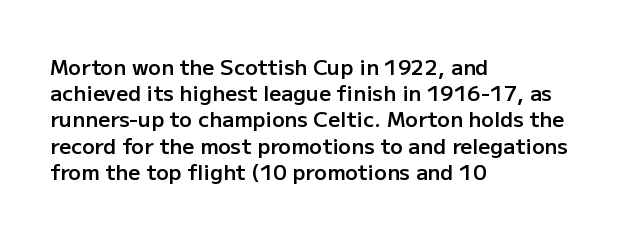
Q: Is the text bold? A: Semi-bold.
Q: Is the text italic (slanted)? A: No, it is upright.
Q: Is the text underlined? A: No.
Q: How is the paragraph aligned? A: Left-aligned.
Q: Is the spacing between letters normal or unusually wide? A: Normal.
Q: Is the spacing between lines tight, normal or loose? A: Normal.
